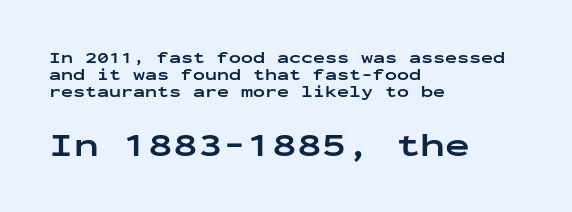
Q: Is the text bold? A: Yes.
Q: Is the text italic (slanted)? A: No, it is upright.
Q: Is the typeface a serif or a sans-serif typeface? A: Sans-serif.
Q: Is the text underlined? A: No.
Q: How is the paragraph aligned? A: Left-aligned.
Q: Is the spacing between letters normal or unusually wide? A: Normal.
Q: Is the spacing between lines tight, normal or loose? A: Tight.
Q: Which block of text is set in a larger size, the first (top) or the second (bottom)? A: The second (bottom) one.
Q: Width (condensed, normal, or wide)? A: Wide.
Q: Stroke contrast? A: Low.
Q: x-height? A: Medium.
Q: Monospaced? A: Yes.
